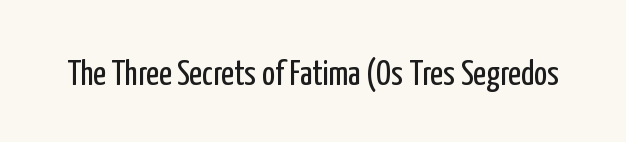
The image shows 35 px regular-weight, condensed sans-serif type, upright; set normal letter spacing, not underlined; low stroke contrast and a medium x-height.
